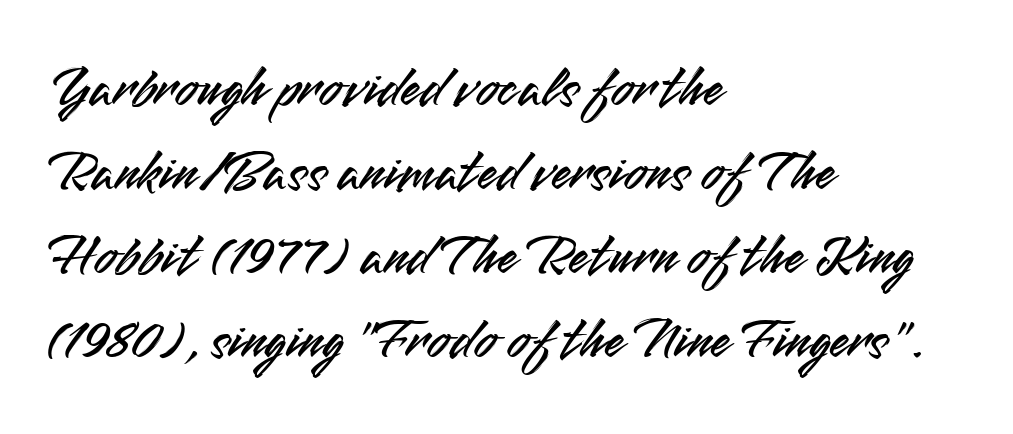
{"serif": "no", "width": "normal", "stroke_contrast": "medium", "x_height": "small", "monospaced": "no", "underline": "no", "align": "left", "line_spacing": "normal", "line_spacing_ratio": 1.45, "letter_spacing": "normal", "letter_spacing_em": 0.0, "glyph_px": 58}
